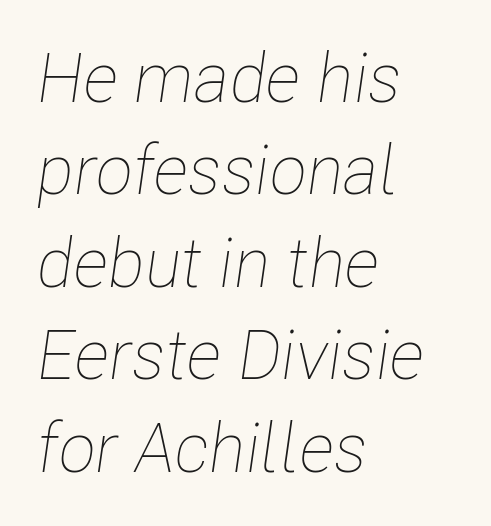
Q: Is the text bold? A: No.
Q: Is the text italic (slanted)? A: Yes, it leans right by about 8 degrees.
Q: Is the text underlined? A: No.
Q: How is the paragraph aligned? A: Left-aligned.
Q: Is the spacing between letters normal or unusually wide? A: Normal.
Q: Is the spacing between lines tight, normal or loose? A: Normal.
Q: Width (condensed, normal, or wide)? A: Condensed.
Q: Stroke contrast? A: Low.
Q: x-height? A: Medium.
Q: Monospaced? A: No.
